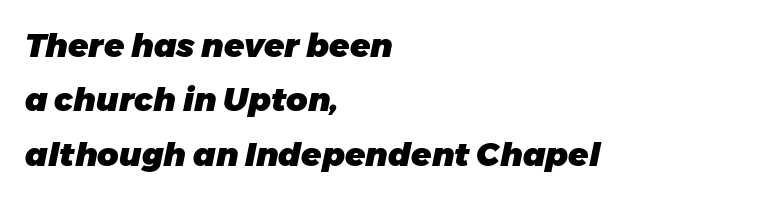
The image shows 33 px heavy type, italic (leaning right); set left-aligned, normal line spacing (1.65x), normal letter spacing, not underlined; low stroke contrast and a medium x-height.
